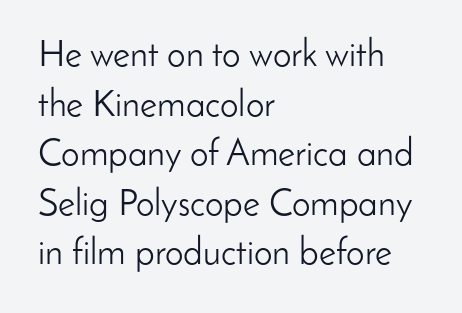
These lines stack with their left ends in a neat column. Is there any slant? The stems are plumb. The foot of each line stays bare and open. Think standard paragraph weight, or any step lighter than that.
